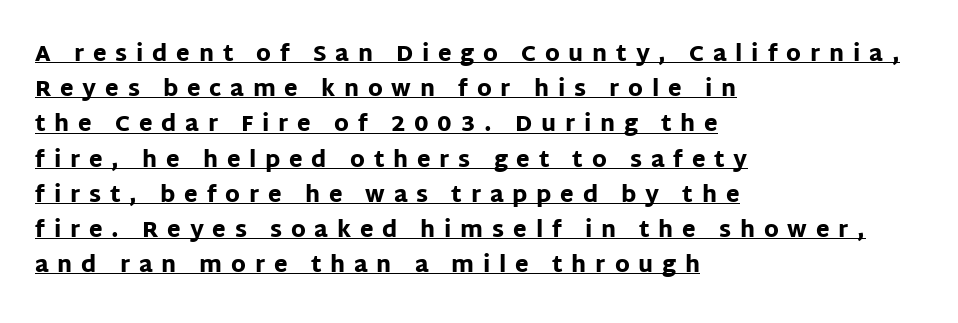
{"italic": "no", "bold": "yes", "underline": "yes", "align": "left", "line_spacing": "normal", "line_spacing_ratio": 1.6, "letter_spacing": "wide", "letter_spacing_em": 0.4, "glyph_px": 22}
